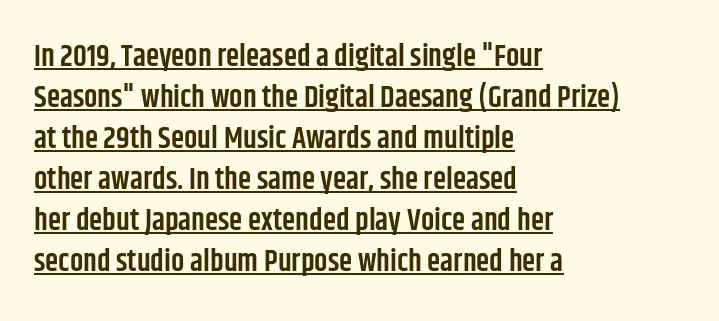
{"serif": "no", "italic": "no", "bold": "semi", "weight": "semibold", "width": "condensed", "stroke_contrast": "low", "x_height": "large", "monospaced": "no", "underline": "yes", "align": "left", "line_spacing": "normal", "line_spacing_ratio": 1.37, "letter_spacing": "normal", "letter_spacing_em": 0.0, "glyph_px": 30}
